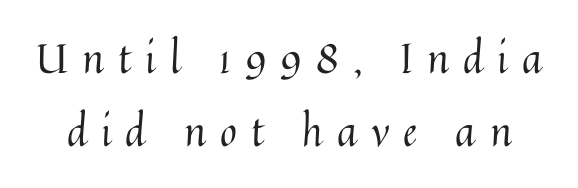
Q: Is the text bold? A: No.
Q: Is the text underlined? A: No.
Q: Is the spacing between letters normal or unusually wide? A: Unusually wide.
Q: Width (condensed, normal, or wide)? A: Normal.
Q: Stroke contrast? A: Medium.
Q: x-height? A: Medium.
Q: Monospaced? A: No.
